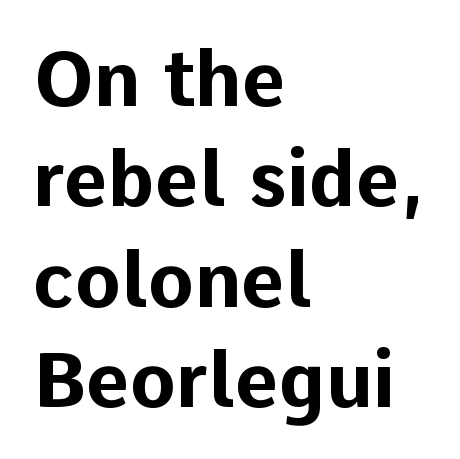
Q: Is the text bold? A: Yes.
Q: Is the text italic (slanted)? A: No, it is upright.
Q: Is the typeface a serif or a sans-serif typeface? A: Sans-serif.
Q: Is the text underlined? A: No.
Q: How is the paragraph aligned? A: Left-aligned.
Q: Is the spacing between letters normal or unusually wide? A: Normal.
Q: Is the spacing between lines tight, normal or loose? A: Normal.
Q: Width (condensed, normal, or wide)? A: Normal.
Q: Stroke contrast? A: Low.
Q: x-height? A: Medium.
Q: Monospaced? A: No.
